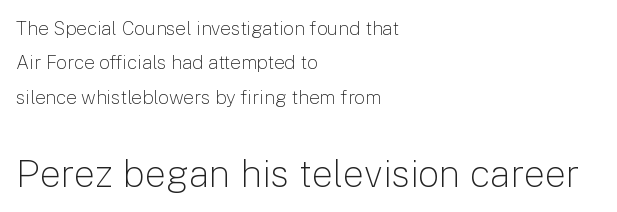
The more generous point size was reserved for the lower chunk. The passage shown is typeset with a sans-serif family. Proportional: the letters do not fall into vertical columns. This reads as an unemphasized weight, regular at the heaviest.
